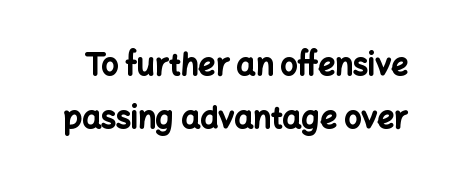
{"serif": "no", "italic": "no", "bold": "yes", "weight": "bold", "width": "normal", "stroke_contrast": "low", "x_height": "medium", "monospaced": "no", "underline": "no", "line_spacing_ratio": 1.77, "letter_spacing": "normal", "letter_spacing_em": 0.0, "glyph_px": 30}
